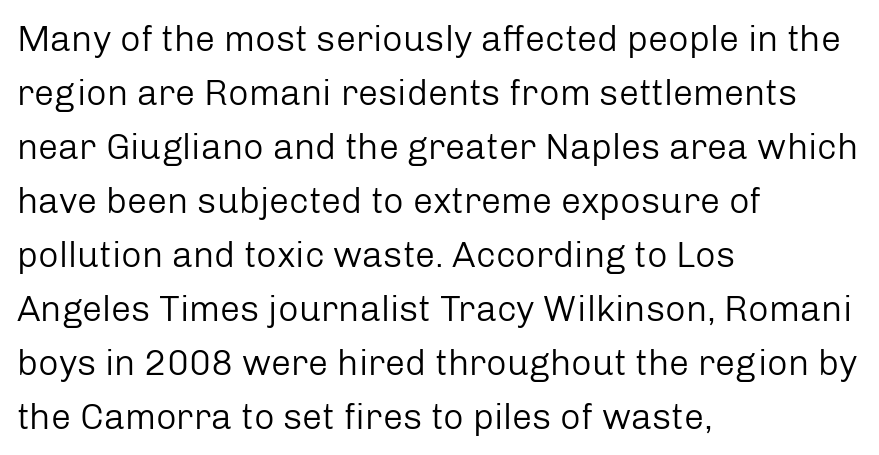
Q: Is the text bold? A: No.
Q: Is the text italic (slanted)? A: No, it is upright.
Q: Is the typeface a serif or a sans-serif typeface? A: Sans-serif.
Q: Is the text underlined? A: No.
Q: How is the paragraph aligned? A: Left-aligned.
Q: Is the spacing between letters normal or unusually wide? A: Normal.
Q: Is the spacing between lines tight, normal or loose? A: Normal.
Q: Width (condensed, normal, or wide)? A: Normal.
Q: Stroke contrast? A: Low.
Q: x-height? A: Medium.
Q: Monospaced? A: No.
